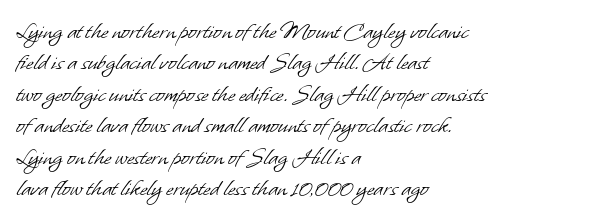
Q: Is the text bold? A: No.
Q: Is the text underlined? A: No.
Q: How is the paragraph aligned? A: Left-aligned.
Q: Is the spacing between letters normal or unusually wide? A: Normal.
Q: Is the spacing between lines tight, normal or loose? A: Normal.
